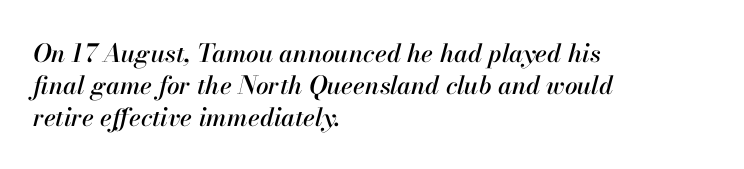
Q: Is the text italic (slanted)? A: Yes, it leans right by about 13 degrees.
Q: Is the text underlined? A: No.
Q: How is the paragraph aligned? A: Left-aligned.
Q: Is the spacing between letters normal or unusually wide? A: Normal.
Q: Is the spacing between lines tight, normal or loose? A: Normal.
